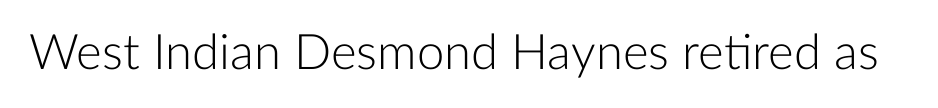
{"serif": "no", "italic": "no", "bold": "no", "weight": "light", "width": "normal", "stroke_contrast": "low", "x_height": "medium", "monospaced": "no", "underline": "no", "letter_spacing": "normal", "letter_spacing_em": 0.0, "glyph_px": 49}
